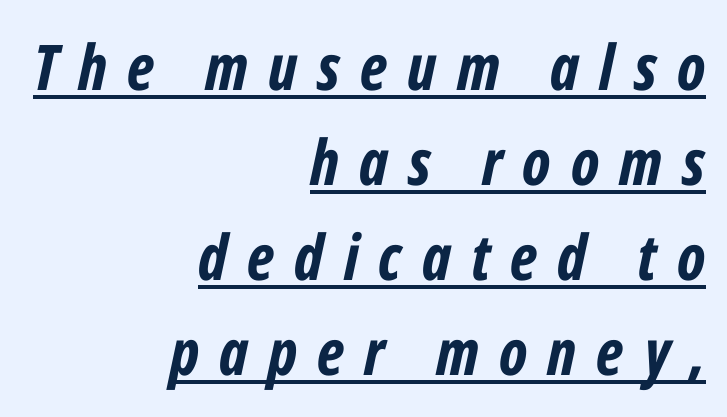
{"italic": "yes", "lean": "right", "slant_degrees": 12, "bold": "yes", "weight": "bold", "width": "condensed", "stroke_contrast": "low", "x_height": "medium", "monospaced": "no", "underline": "yes", "align": "right", "line_spacing": "normal", "line_spacing_ratio": 1.51, "letter_spacing": "wide", "letter_spacing_em": 0.32, "glyph_px": 63}
